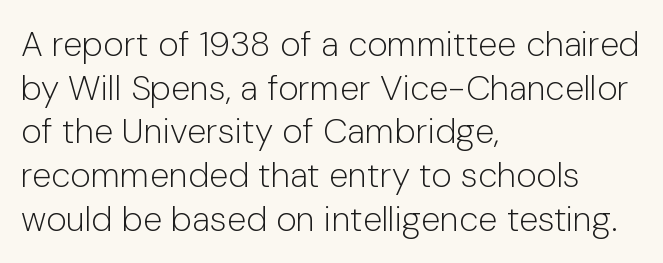
The typeface has the unassuming heft of standard copy or less. Caption: standard tracking, unaltered. A typesetter would label this face a sans. The letters stand upright; this is a roman face.
